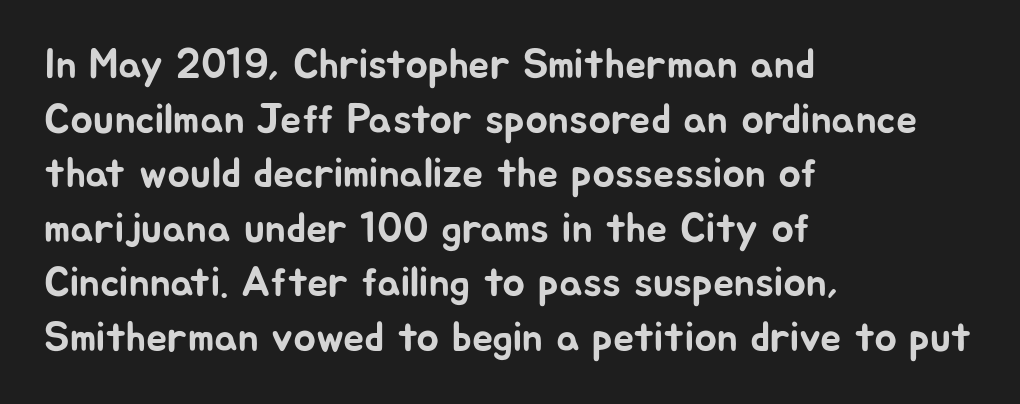
The words here are not underlined. Varying glyph widths throughout — classic text-font behaviour. Serifs: no, the terminals of the letterforms are clean. The lines sit at an ordinary, default distance from one another. Each line starts at the same left margin while the right side varies.
